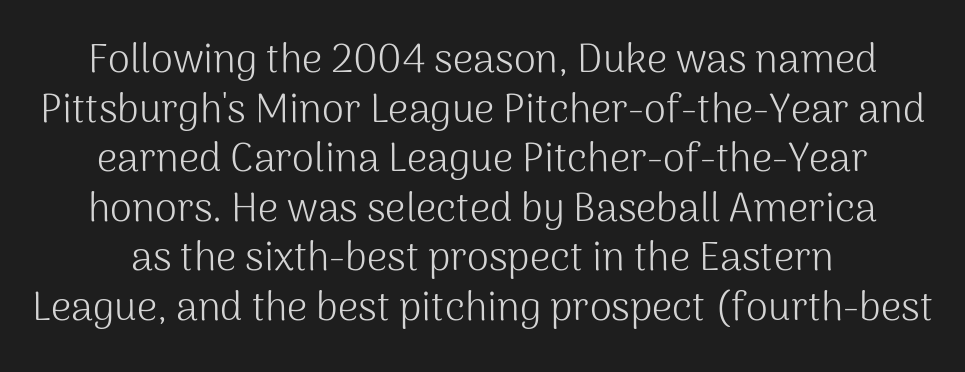
Q: Is the text bold? A: No.
Q: Is the text italic (slanted)? A: No, it is upright.
Q: Is the typeface a serif or a sans-serif typeface? A: Sans-serif.
Q: Is the text underlined? A: No.
Q: Is the spacing between letters normal or unusually wide? A: Normal.
Q: Width (condensed, normal, or wide)? A: Normal.
Q: Stroke contrast? A: Medium.
Q: x-height? A: Medium.
Q: Monospaced? A: No.
